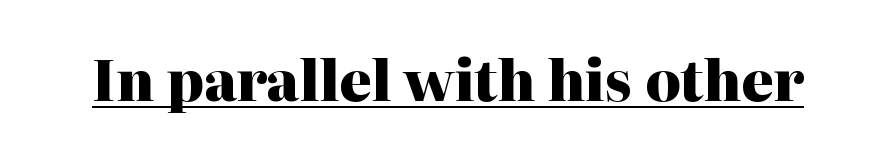
The image shows 55 px heavy serif type, upright; set normal letter spacing, underlined; high stroke contrast and a medium x-height.
